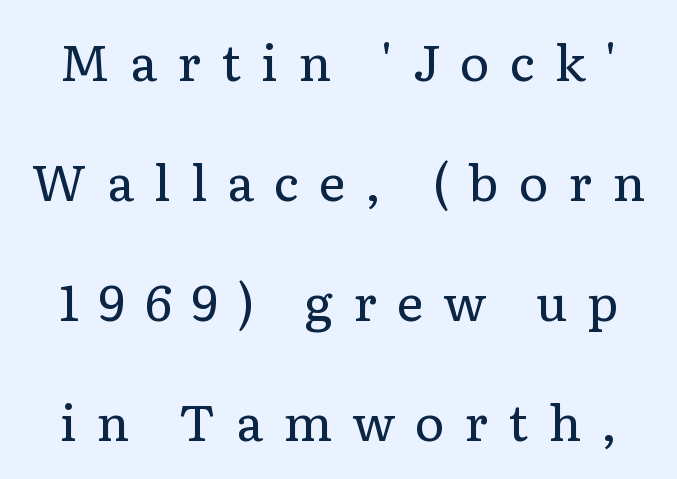
{"serif": "yes", "italic": "no", "bold": "no", "weight": "regular", "width": "normal", "stroke_contrast": "low", "x_height": "medium", "monospaced": "no", "underline": "no", "line_spacing": "loose", "line_spacing_ratio": 2.4, "letter_spacing": "wide", "letter_spacing_em": 0.4, "glyph_px": 50}
